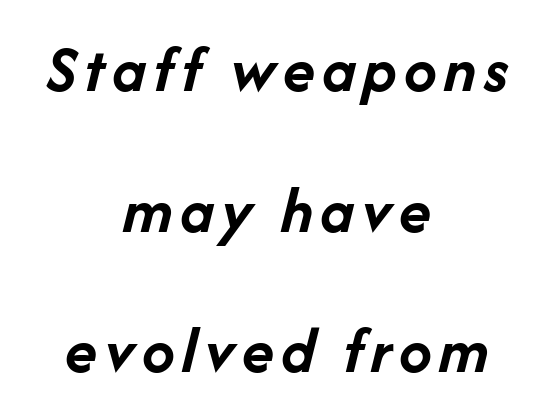
Q: Is the text bold? A: Yes.
Q: Is the text italic (slanted)? A: Yes, it leans right by about 14 degrees.
Q: Is the text underlined? A: No.
Q: How is the paragraph aligned? A: Centered.
Q: Is the spacing between lines tight, normal or loose? A: Loose.
Q: Width (condensed, normal, or wide)? A: Normal.
Q: Stroke contrast? A: Low.
Q: x-height? A: Medium.
Q: Monospaced? A: No.
